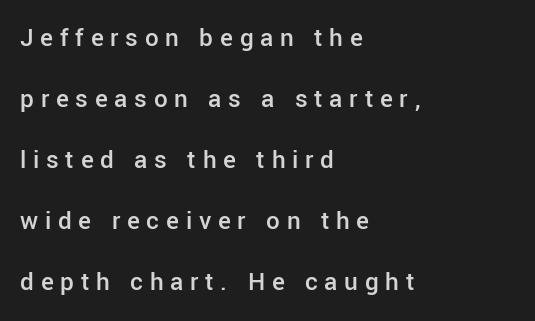
The image shows 27 px text type, upright; set left-aligned, loose line spacing (2.26x), unusually wide letter spacing (+0.25 em), not underlined.
